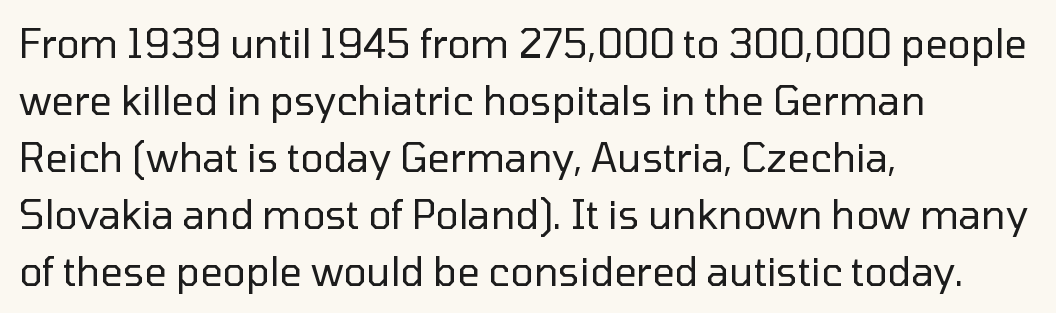
{"serif": "no", "italic": "no", "bold": "no", "weight": "regular", "width": "normal", "stroke_contrast": "low", "x_height": "medium", "monospaced": "no", "underline": "no", "align": "left", "line_spacing": "normal", "line_spacing_ratio": 1.46, "letter_spacing": "normal", "letter_spacing_em": 0.0, "glyph_px": 39}
